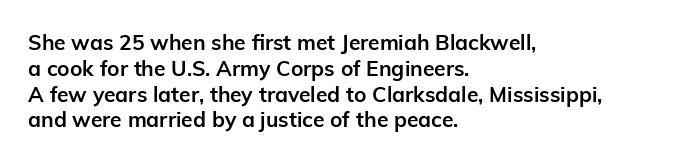
The letters stand upright; this is a roman face. Every row of glyphs begins at an identical x-position on the left. Between one letter and the next there's only the usual sliver of space. Caption: bold face, heavy strokes.
